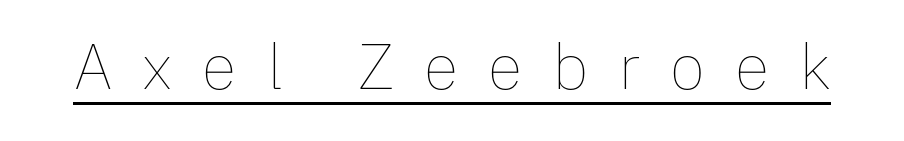
The image shows 64 px thin type, upright; set unusually wide letter spacing (+0.47 em), underlined; low stroke contrast and a medium x-height.
